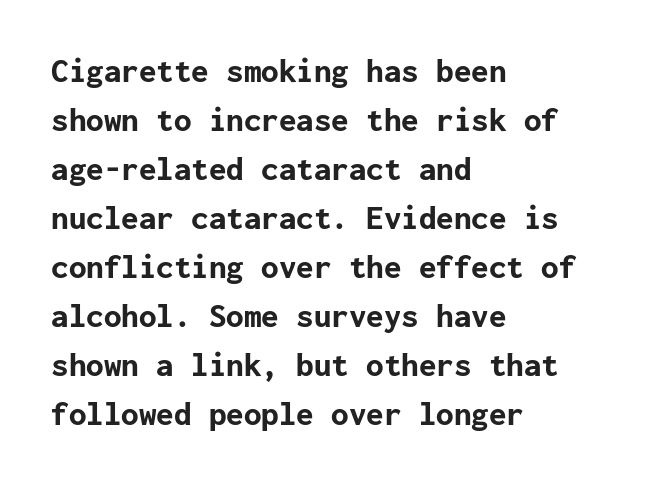
Notice how the stems are strictly vertical — no italics here. The type family on display is of the sans-serif kind. Honestly, the row spacing looks completely unremarkable. Words float on clear page, feet unadorned. A typesetter would call this zero additional tracking. Summary of weight: heavy, a full bold.
